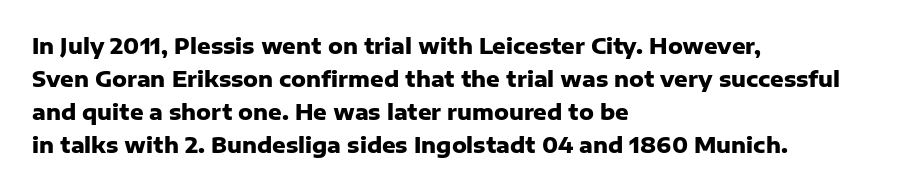
The image shows 21 px bold type, upright; set left-aligned, normal line spacing (1.57x), normal letter spacing, not underlined.
